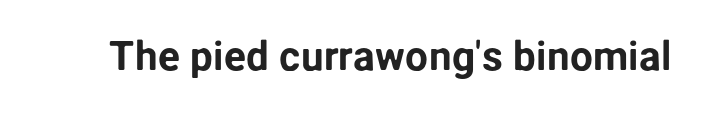
Q: Is the text italic (slanted)? A: No, it is upright.
Q: Is the typeface a serif or a sans-serif typeface? A: Sans-serif.
Q: Is the text underlined? A: No.
Q: Is the spacing between letters normal or unusually wide? A: Normal.
Q: Width (condensed, normal, or wide)? A: Normal.
Q: Stroke contrast? A: Low.
Q: x-height? A: Medium.
Q: Monospaced? A: No.
